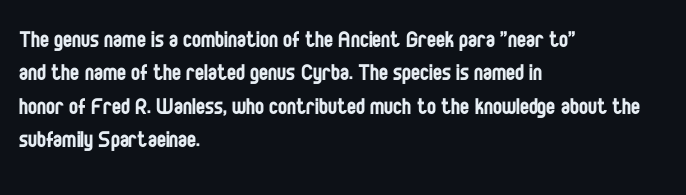
Q: Is the text bold? A: No.
Q: Is the text italic (slanted)? A: No, it is upright.
Q: Is the text underlined? A: No.
Q: How is the paragraph aligned? A: Left-aligned.
Q: Is the spacing between letters normal or unusually wide? A: Normal.
